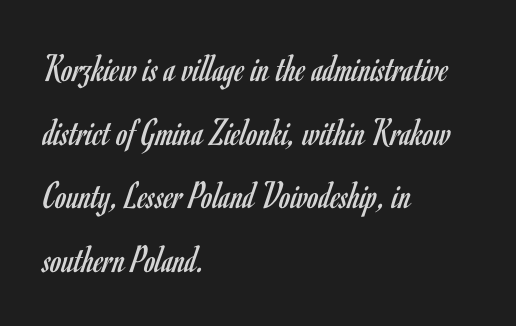
Descender tails drop into unmarked territory. The typesetter chose a ragged-right arrangement here. Is the letter spacing exaggerated? No — it looks like the ordinary default. Each letter keeps its own natural width here, so spacing adapts to shape. These lines sit exactly where default settings would place them.
